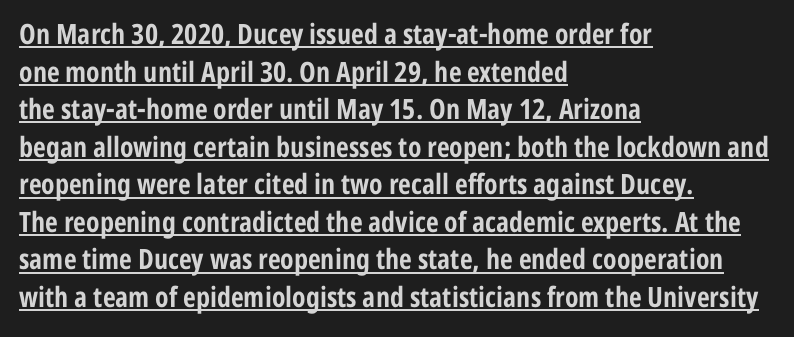
Q: Is the text bold? A: Yes.
Q: Is the text italic (slanted)? A: No, it is upright.
Q: Is the typeface a serif or a sans-serif typeface? A: Sans-serif.
Q: Is the text underlined? A: Yes.
Q: How is the paragraph aligned? A: Left-aligned.
Q: Is the spacing between letters normal or unusually wide? A: Normal.
Q: Is the spacing between lines tight, normal or loose? A: Normal.
Q: Width (condensed, normal, or wide)? A: Condensed.
Q: Stroke contrast? A: Low.
Q: x-height? A: Medium.
Q: Monospaced? A: No.
